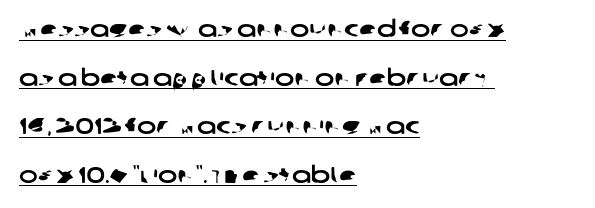
Q: Is the text underlined? A: Yes.
Q: How is the paragraph aligned? A: Left-aligned.
Q: Is the spacing between letters normal or unusually wide? A: Normal.
Q: Is the spacing between lines tight, normal or loose? A: Loose.
